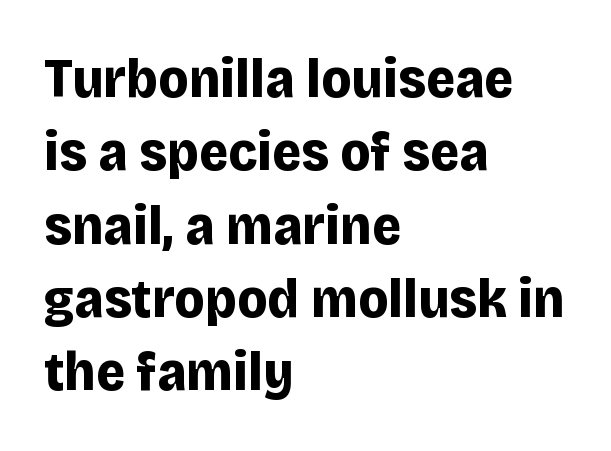
The image shows 56 px bold sans-serif type, upright; set left-aligned, normal line spacing (1.31x), normal letter spacing, not underlined; low stroke contrast and a large x-height.
